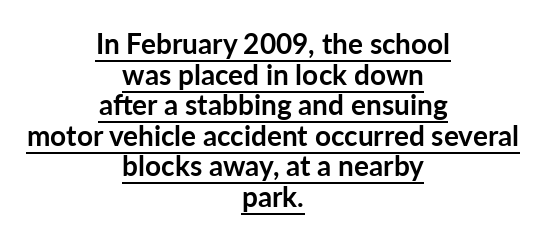
{"serif": "no", "italic": "no", "bold": "yes", "weight": "semibold", "width": "normal", "stroke_contrast": "low", "x_height": "medium", "monospaced": "no", "underline": "yes", "align": "center", "line_spacing": "tight", "line_spacing_ratio": 1.09, "letter_spacing": "normal", "letter_spacing_em": 0.0, "glyph_px": 28}
